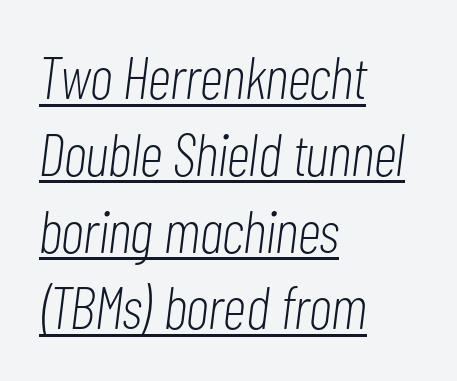
The weight would be labelled regular, book, light, or lighter still. The letters are slanted; this is an italic face. The rows are spaced the way most documents space them. The typesetter chose a ragged-right arrangement here. You could not count columns in this text — the font is proportionally spaced.
